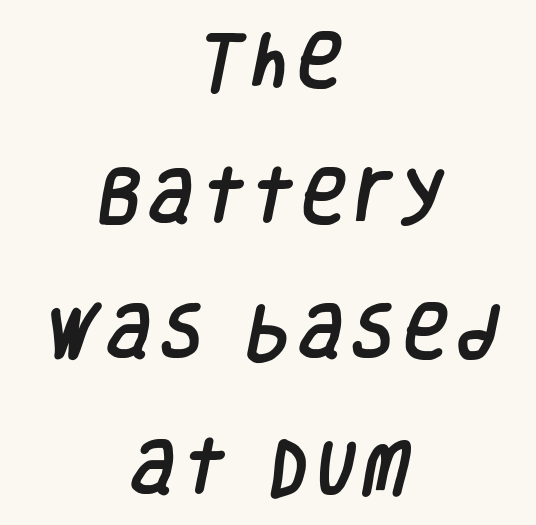
The image shows 60 px condensed sans-serif type; set centered, loose line spacing (2.26x), not underlined; low stroke contrast and a large x-height.
